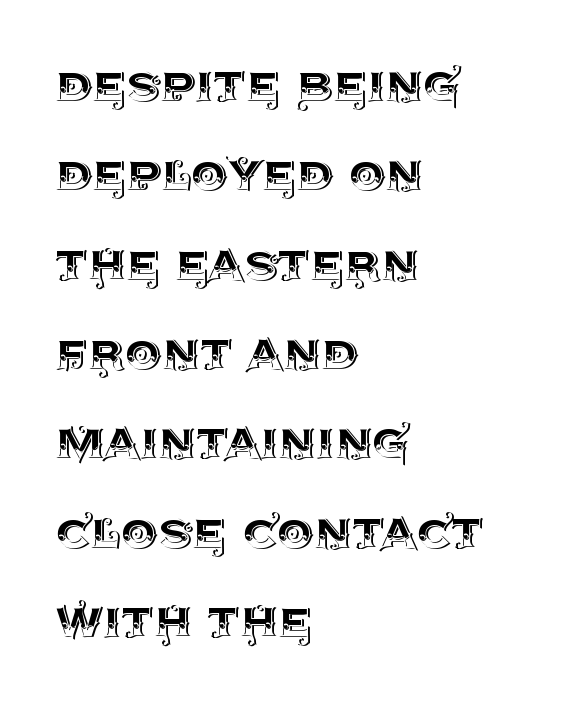
Q: Is the text italic (slanted)? A: No, it is upright.
Q: Is the text underlined? A: No.
Q: How is the paragraph aligned? A: Left-aligned.
Q: Is the spacing between letters normal or unusually wide? A: Normal.
Q: Is the spacing between lines tight, normal or loose? A: Normal.
Q: Width (condensed, normal, or wide)? A: Normal.
Q: x-height? A: Large.
Q: Monospaced? A: No.
